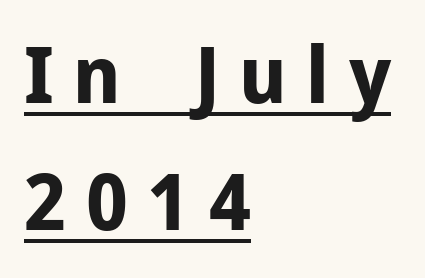
Q: Is the text bold? A: Yes.
Q: Is the text italic (slanted)? A: No, it is upright.
Q: Is the typeface a serif or a sans-serif typeface? A: Sans-serif.
Q: Is the text underlined? A: Yes.
Q: How is the paragraph aligned? A: Left-aligned.
Q: Is the spacing between letters normal or unusually wide? A: Unusually wide.
Q: Is the spacing between lines tight, normal or loose? A: Normal.
Q: Width (condensed, normal, or wide)? A: Normal.
Q: Stroke contrast? A: Low.
Q: x-height? A: Medium.
Q: Monospaced? A: No.
